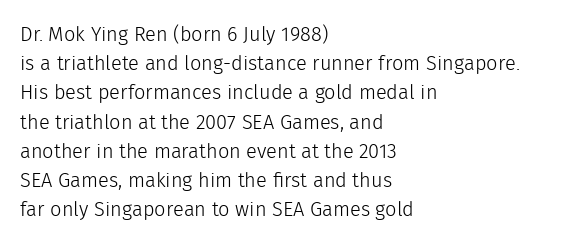
{"italic": "no", "bold": "no", "underline": "no", "align": "left", "line_spacing": "normal", "line_spacing_ratio": 1.46, "letter_spacing": "normal", "letter_spacing_em": 0.0, "glyph_px": 20}
